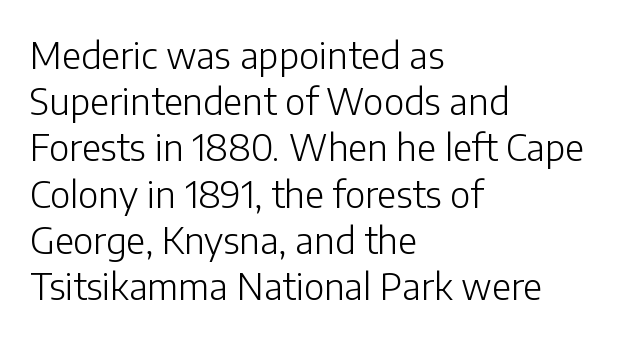
Nope, no serifs anywhere on these letters. Line spacing here is normal. The zone under the glyphs is completely vacant. Is the type heavy? It reads as light-to-regular instead. The lines in this sample share a left origin and differ only in where they stop.
